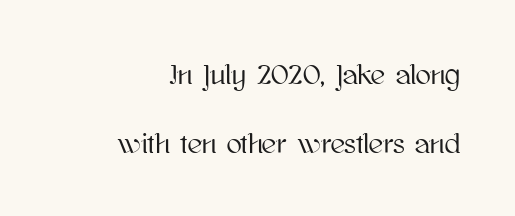
The image shows 28 px text type, upright; set right-aligned, loose line spacing (2.45x), normal letter spacing, not underlined; high stroke contrast and a medium x-height.
